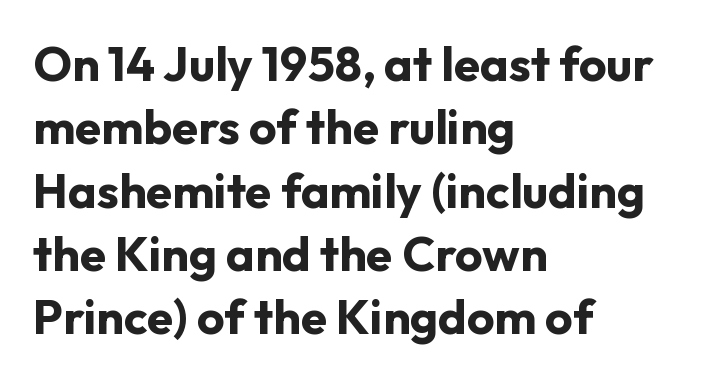
Q: Is the text bold? A: Yes.
Q: Is the text italic (slanted)? A: No, it is upright.
Q: Is the typeface a serif or a sans-serif typeface? A: Sans-serif.
Q: Is the text underlined? A: No.
Q: How is the paragraph aligned? A: Left-aligned.
Q: Is the spacing between letters normal or unusually wide? A: Normal.
Q: Is the spacing between lines tight, normal or loose? A: Normal.
Q: Width (condensed, normal, or wide)? A: Normal.
Q: Stroke contrast? A: Low.
Q: x-height? A: Medium.
Q: Monospaced? A: No.
